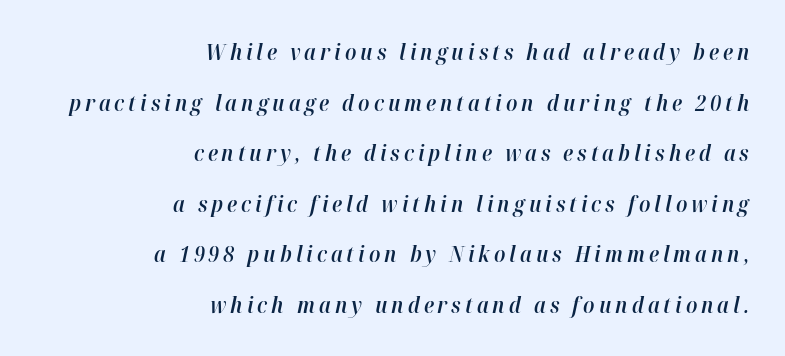
Leftover space on each line is placed entirely before the opening word. Does the lettering tilt? It does — this is italic. A clean baseline with only descenders dipping below it. Horizontal bands of white between lines are thick stripes.
